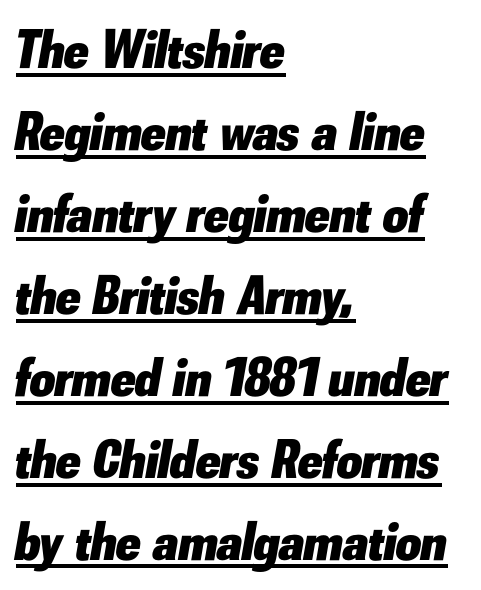
The letters are slanted; this is an italic face. Students, observe the line beneath the letters — that is underlining. Regular leading. The sample has been set heavy, in full bold.
